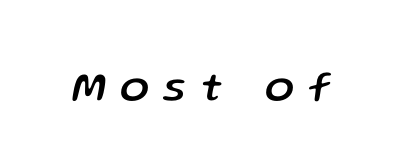
Q: Is the text italic (slanted)? A: Yes, it leans right by about 13 degrees.
Q: Is the text underlined? A: No.
Q: Is the spacing between letters normal or unusually wide? A: Unusually wide.
Q: Width (condensed, normal, or wide)? A: Normal.
Q: Stroke contrast? A: Low.
Q: x-height? A: Medium.
Q: Monospaced? A: No.
